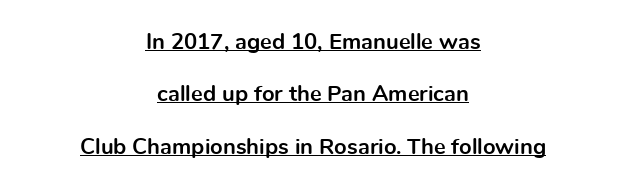
The image shows 22 px bold type, upright; set centered, loose line spacing (2.38x), normal letter spacing, underlined.
